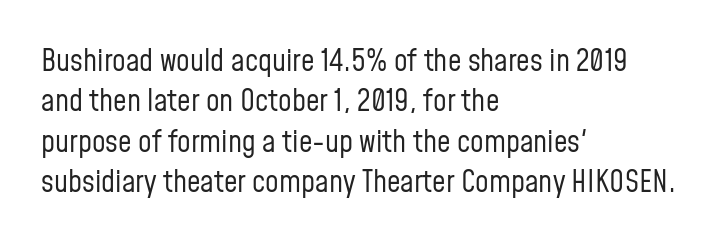
The image shows 30 px regular-weight, condensed sans-serif type, upright; set left-aligned, normal line spacing (1.35x), normal letter spacing, not underlined; low stroke contrast and a medium x-height.
